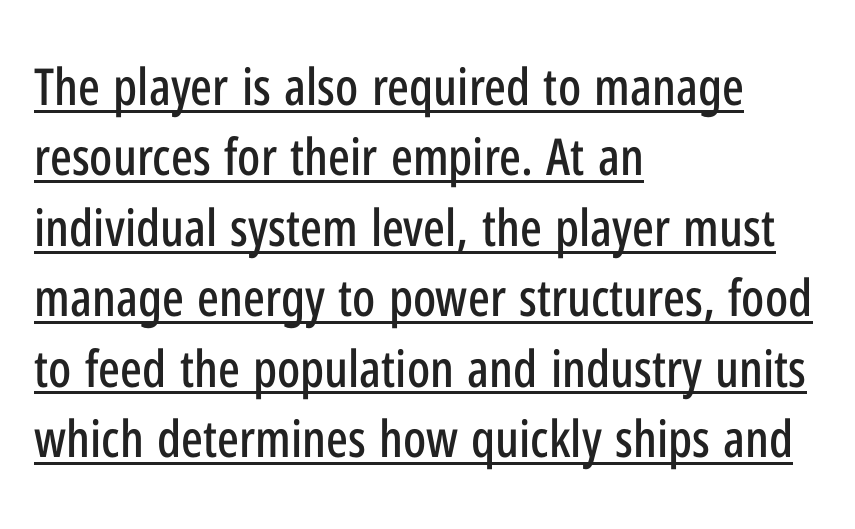
The image shows 51 px condensed sans-serif type, upright; set left-aligned, normal line spacing (1.38x), normal letter spacing, underlined; low stroke contrast and a medium x-height.
